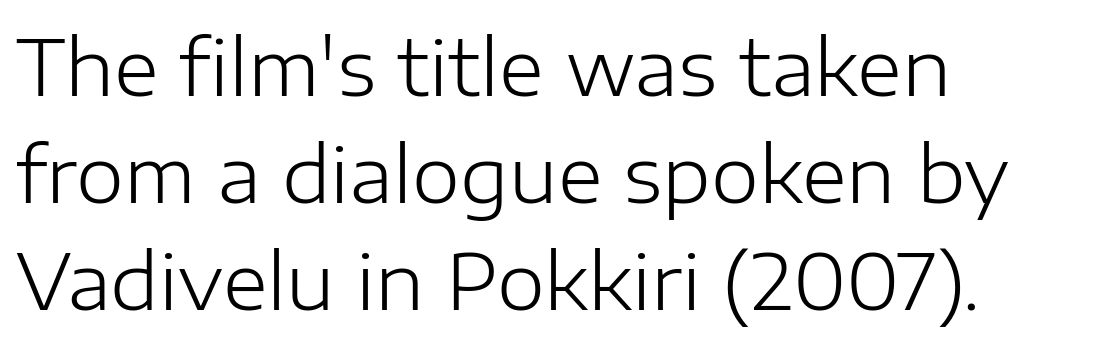
Lines of text with bare space underneath. Reading down the block, your eye returns to a fixed left position each line. Each letter keeps its own natural width here, so spacing adapts to shape. Stems and bowls with no extra thickness — not bold. Compared with typical paragraphs, the rows here are spaced about the same. The letters stand straight up with perfectly vertical stems.
